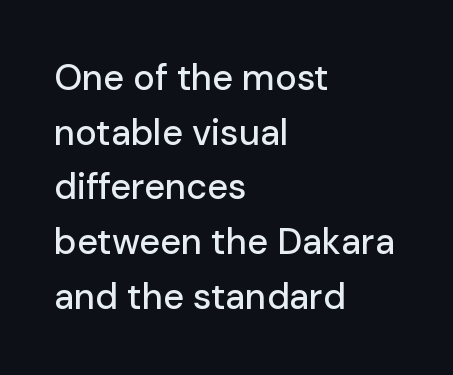
Which margin do the lines hug? The left one — the right edge is uneven. Observe the ordinary spacing: letters are neighbours, not strangers. Each new line begins a customary step beneath the previous one. Just letters on the line, the space beneath them empty. Do the characters align in a grid? No, the font is proportional. The face used here is a sans, in the tradition of grotesques and geometrics.
